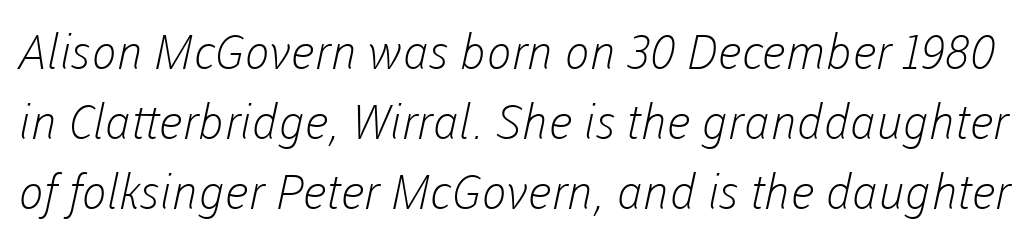
Character widths vary here, with narrow letters taking less room than wide ones. Inter-character spacing is left at the font's built-in metrics. A typesetter would call this leading conventional body-copy spacing. Note: no serifs on the glyphs. The baseline area is clear.
